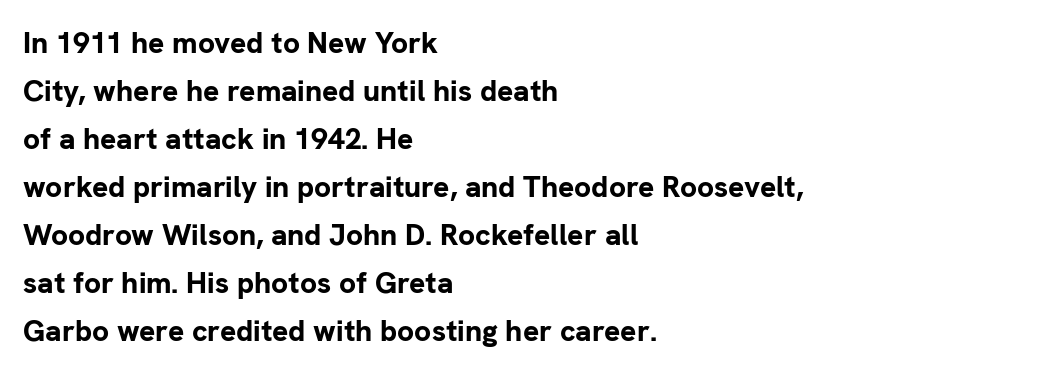
Q: Is the text bold? A: Yes.
Q: Is the text italic (slanted)? A: No, it is upright.
Q: Is the typeface a serif or a sans-serif typeface? A: Sans-serif.
Q: Is the text underlined? A: No.
Q: How is the paragraph aligned? A: Left-aligned.
Q: Is the spacing between letters normal or unusually wide? A: Normal.
Q: Is the spacing between lines tight, normal or loose? A: Normal.
Q: Width (condensed, normal, or wide)? A: Normal.
Q: Stroke contrast? A: Low.
Q: x-height? A: Medium.
Q: Monospaced? A: No.
